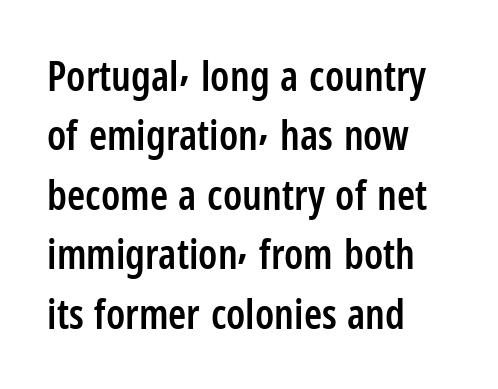
{"serif": "no", "italic": "no", "bold": "semi", "weight": "semibold", "width": "condensed", "stroke_contrast": "low", "x_height": "medium", "monospaced": "no", "underline": "no", "align": "left", "line_spacing": "normal", "line_spacing_ratio": 1.45, "letter_spacing": "normal", "letter_spacing_em": 0.0, "glyph_px": 41}
